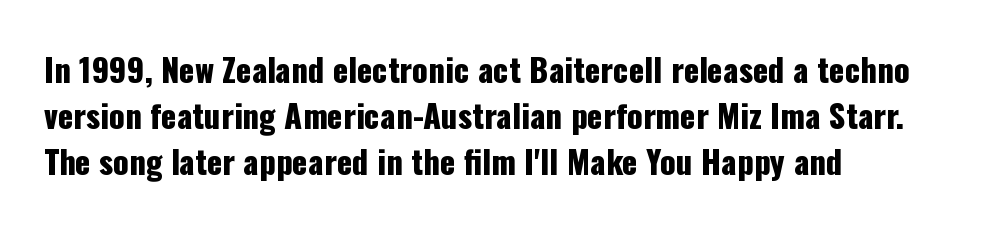
Q: Is the text italic (slanted)? A: No, it is upright.
Q: Is the typeface a serif or a sans-serif typeface? A: Sans-serif.
Q: Is the text underlined? A: No.
Q: How is the paragraph aligned? A: Left-aligned.
Q: Is the spacing between letters normal or unusually wide? A: Normal.
Q: Is the spacing between lines tight, normal or loose? A: Normal.
Q: Width (condensed, normal, or wide)? A: Condensed.
Q: Stroke contrast? A: Low.
Q: x-height? A: Medium.
Q: Monospaced? A: No.
